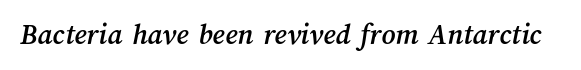
This sample has the flowing, uneven cadence of proportional lettering. Each row of text sits above clean, open space. Is the letter spacing exaggerated? No — it looks like the ordinary default.
